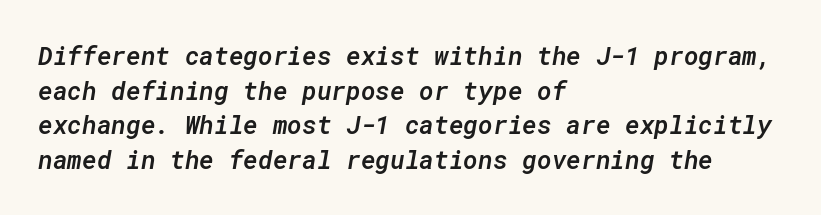
The image shows 25 px text type, italic (leaning right); set left-aligned, normal line spacing (1.39x), normal letter spacing, not underlined.
